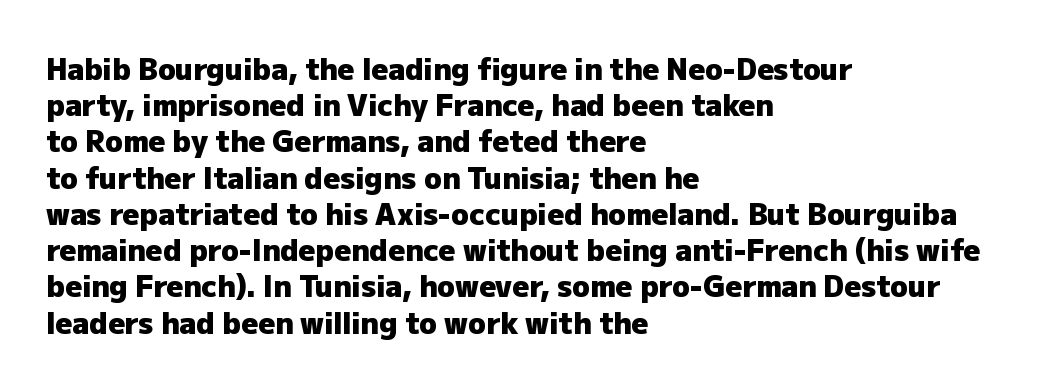
Q: Is the text bold? A: Yes.
Q: Is the text italic (slanted)? A: No, it is upright.
Q: Is the typeface a serif or a sans-serif typeface? A: Sans-serif.
Q: Is the text underlined? A: No.
Q: How is the paragraph aligned? A: Left-aligned.
Q: Is the spacing between letters normal or unusually wide? A: Normal.
Q: Is the spacing between lines tight, normal or loose? A: Normal.
Q: Width (condensed, normal, or wide)? A: Normal.
Q: Stroke contrast? A: Low.
Q: x-height? A: Medium.
Q: Monospaced? A: No.
